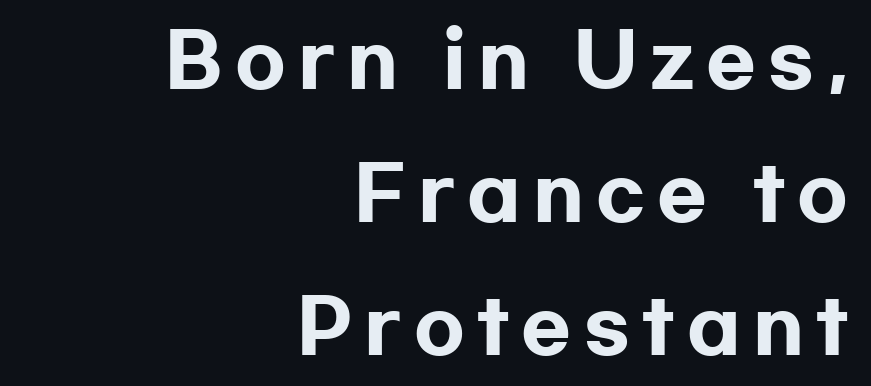
{"serif": "no", "italic": "no", "bold": "yes", "weight": "heavy", "width": "wide", "stroke_contrast": "low", "x_height": "medium", "monospaced": "no", "underline": "no", "align": "right", "line_spacing_ratio": 1.82, "glyph_px": 73}
